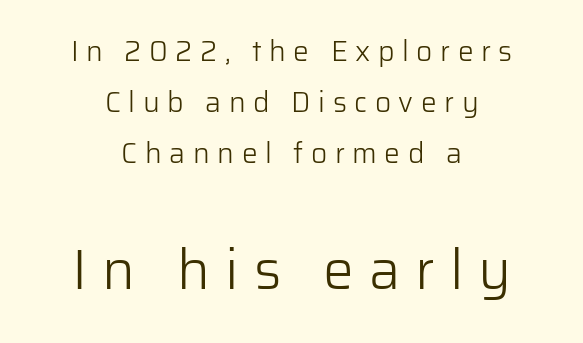
Q: Is the text bold? A: No.
Q: Is the text italic (slanted)? A: No, it is upright.
Q: Is the typeface a serif or a sans-serif typeface? A: Sans-serif.
Q: Is the text underlined? A: No.
Q: How is the paragraph aligned? A: Centered.
Q: Is the spacing between letters normal or unusually wide? A: Unusually wide.
Q: Which block of text is set in a larger size, the first (top) or the second (bottom)? A: The second (bottom) one.
Q: Width (condensed, normal, or wide)? A: Normal.
Q: Stroke contrast? A: Low.
Q: x-height? A: Medium.
Q: Monospaced? A: No.
